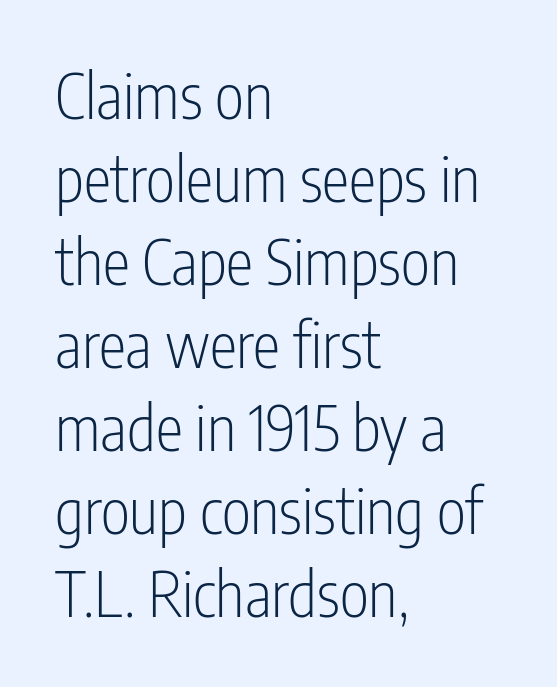
Q: Is the text bold? A: No.
Q: Is the text italic (slanted)? A: No, it is upright.
Q: Is the typeface a serif or a sans-serif typeface? A: Sans-serif.
Q: Is the text underlined? A: No.
Q: How is the paragraph aligned? A: Left-aligned.
Q: Is the spacing between letters normal or unusually wide? A: Normal.
Q: Is the spacing between lines tight, normal or loose? A: Normal.
Q: Width (condensed, normal, or wide)? A: Condensed.
Q: Stroke contrast? A: Low.
Q: x-height? A: Medium.
Q: Monospaced? A: No.
